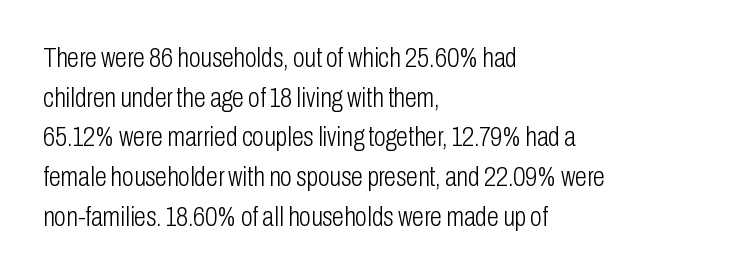
Q: Is the text bold? A: No.
Q: Is the text italic (slanted)? A: No, it is upright.
Q: Is the text underlined? A: No.
Q: How is the paragraph aligned? A: Left-aligned.
Q: Is the spacing between letters normal or unusually wide? A: Normal.
Q: Is the spacing between lines tight, normal or loose? A: Normal.
